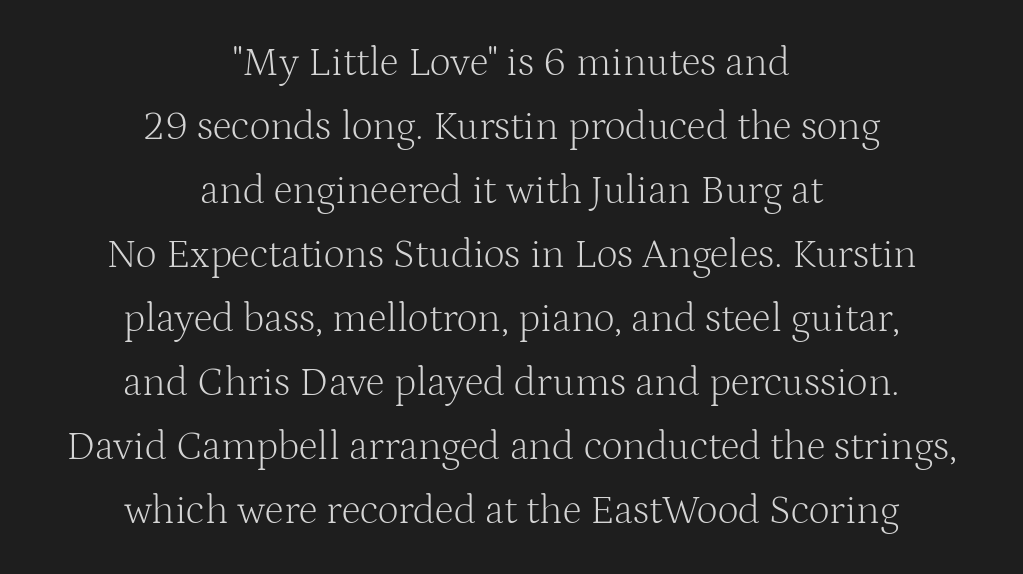
The typesetting does not lean heavy: it is not bold. The paragraph shown floats in the horizontal middle. Unlike italic type, these characters show no tilt at all. Nothing unusual about the tracking: characters are spaced as the font intends.
